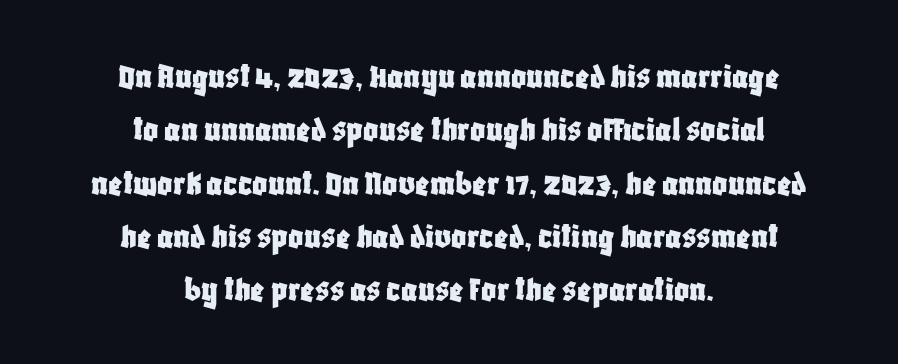
These lines were composed using upright roman letters. A centered setting, common on invitations and titles, is used for this passage. A sans-serif font was chosen for this passage. In terms of leading, this rendering sits right in the middle. The rendering uses natural spacing where letterforms have individual widths. Rule under the text: the space is simply empty.
